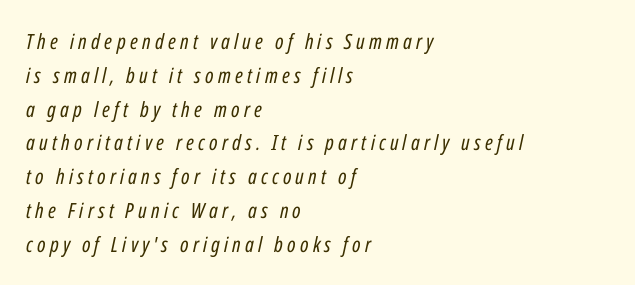
The image shows 21 px text type, italic (leaning right); set left-aligned, normal line spacing (1.61x), unusually wide letter spacing (+0.2 em), not underlined.
